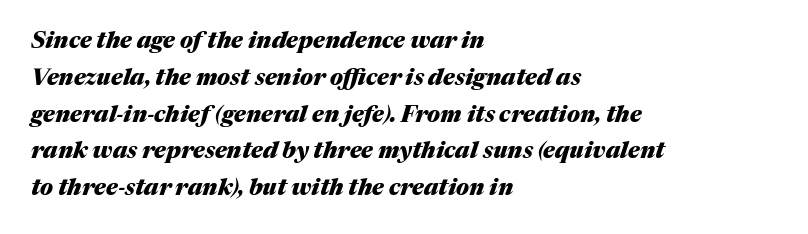
The image shows 23 px bold type, italic (leaning right); set left-aligned, normal line spacing (1.6x), normal letter spacing, not underlined.
